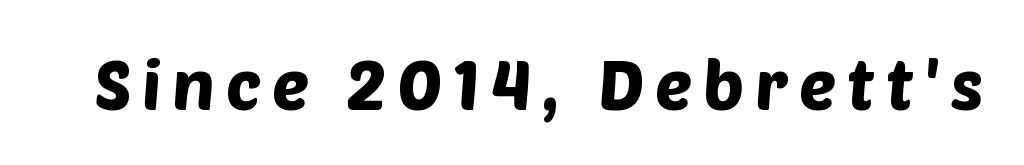
Q: Is the typeface a serif or a sans-serif typeface? A: Sans-serif.
Q: Is the text underlined? A: No.
Q: Width (condensed, normal, or wide)? A: Normal.
Q: Stroke contrast? A: Low.
Q: x-height? A: Large.
Q: Monospaced? A: No.
